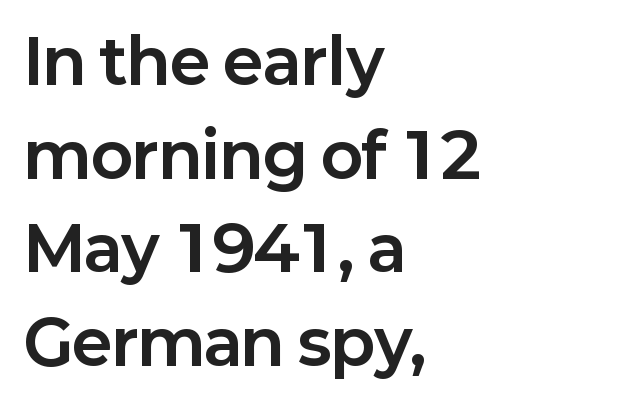
{"serif": "no", "italic": "no", "bold": "yes", "weight": "bold", "width": "normal", "stroke_contrast": "low", "x_height": "medium", "monospaced": "no", "underline": "no", "align": "left", "line_spacing": "normal", "line_spacing_ratio": 1.51, "letter_spacing": "normal", "letter_spacing_em": 0.0, "glyph_px": 62}
